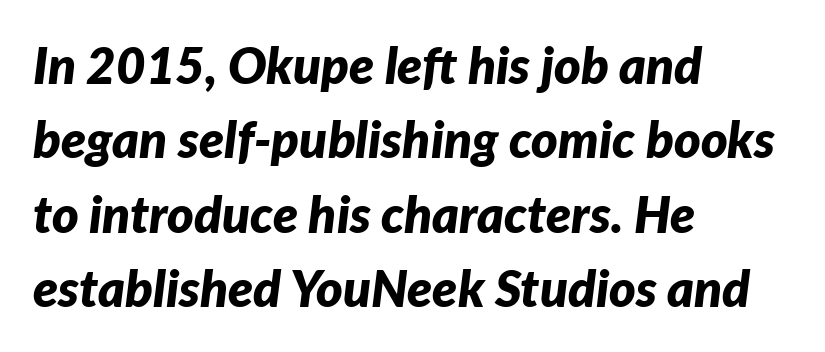
{"italic": "yes", "lean": "right", "slant_degrees": 7, "bold": "yes", "weight": "bold", "width": "normal", "stroke_contrast": "low", "x_height": "medium", "monospaced": "no", "underline": "no", "align": "left", "line_spacing": "normal", "line_spacing_ratio": 1.46, "letter_spacing": "normal", "letter_spacing_em": 0.0, "glyph_px": 51}
